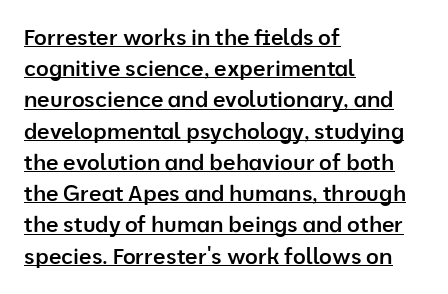
You can tell it's not italic because the verticals are truly vertical. The line-height multiplier appears to be the usual default. All the whitespace from short lines collects on the right. Each word holds together tightly as a unit, with standard inter-letter gaps. As a designer I'd log this as weight 600, semibold. Descenders here cross a horizontal rule under the line.
